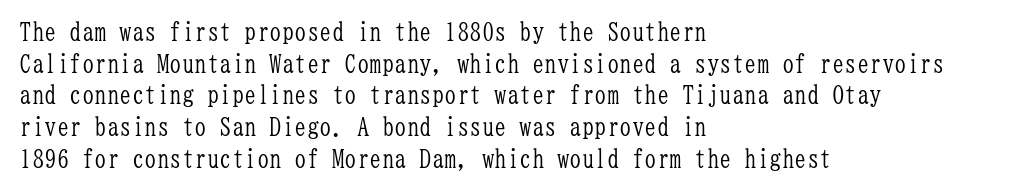
{"italic": "no", "bold": "no", "underline": "no", "align": "left", "line_spacing": "normal", "line_spacing_ratio": 1.27, "letter_spacing": "normal", "letter_spacing_em": 0.0, "glyph_px": 25}
